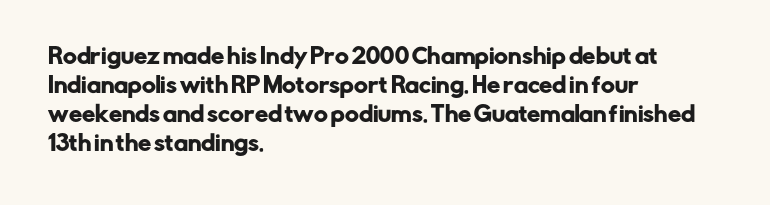
Does the leading feel generous? No, just average. Nobody touched the tracking dial on this one. This is the regular roman posture of the typeface. Visually the block forms a straight wall on the left and a jagged coastline on the right.
